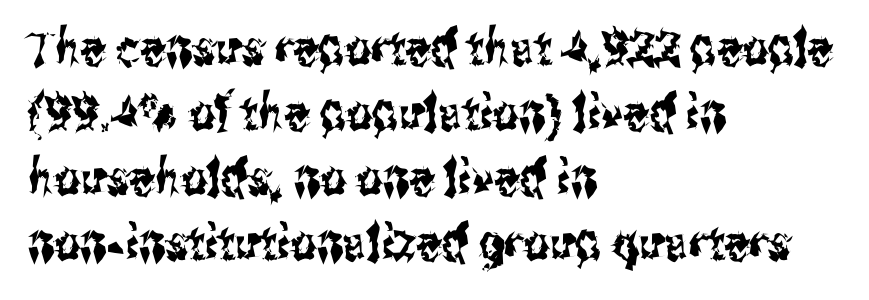
There is no visible air inserted between adjacent glyphs. The lines sit at an ordinary, default distance from one another. Character widths vary here, with narrow letters taking less room than wide ones. The axis of the letterforms is exactly vertical.
